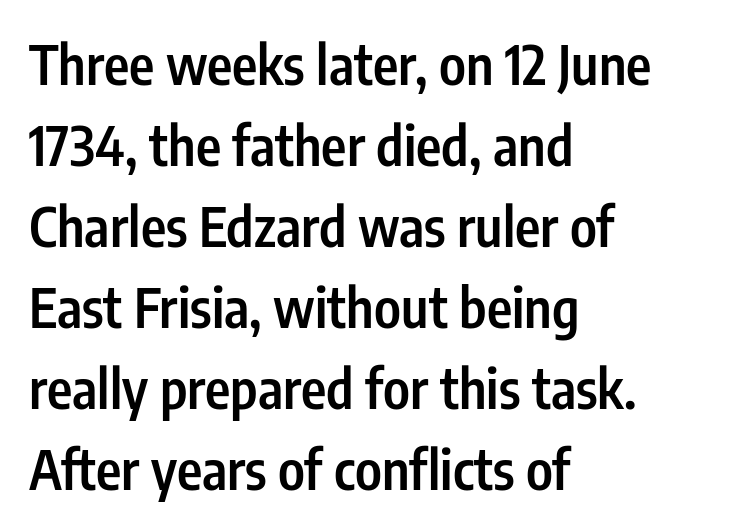
These lines are set flush left with a ragged right edge. A somewhat darkened texture: the type is semibold rather than bold. A typesetter would label this face a sans. The rendering uses natural spacing where letterforms have individual widths. Rows of type keep a routine distance in the vertical direction.
